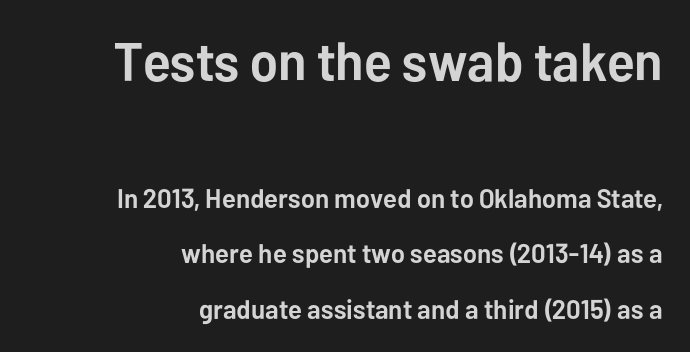
Spacing verdict: proportional, widths tailored to each character. The specimen omits any rule beneath the text block's lines. Is the type bold? Yes — the strokes are clearly thick and heavy. Between one letter and the next there's only the usual sliver of space.
